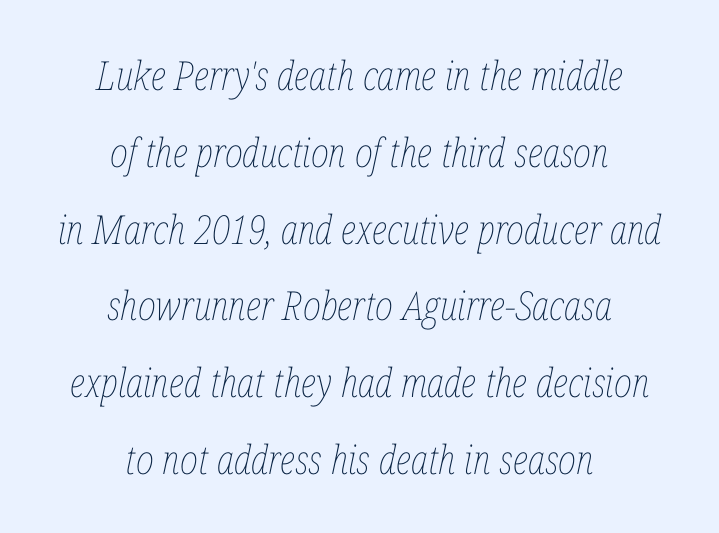
The image shows 40 px thin, condensed type, italic (leaning right); set centered, loose line spacing (1.92x), normal letter spacing, not underlined; low stroke contrast and a medium x-height.
